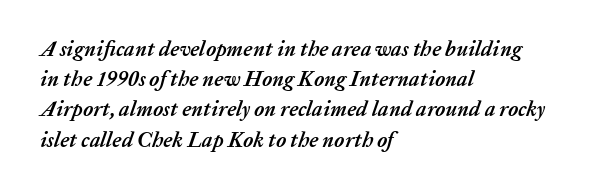
Words float on clear page, feet unadorned. The rendering applies a slant to the glyphs. The typesetter chose a ragged-right arrangement here. The strokes are fattened all the way to bold. Nothing unusual about the tracking: characters are spaced as the font intends.
